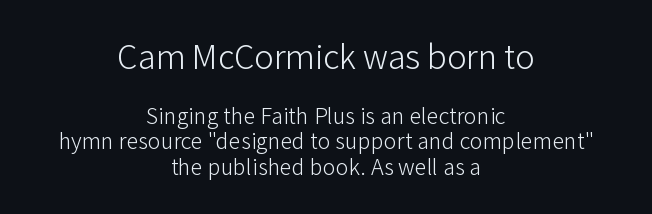
Q: Is the text bold? A: No.
Q: Is the text italic (slanted)? A: No, it is upright.
Q: Is the typeface a serif or a sans-serif typeface? A: Sans-serif.
Q: Is the text underlined? A: No.
Q: How is the paragraph aligned? A: Centered.
Q: Is the spacing between letters normal or unusually wide? A: Normal.
Q: Is the spacing between lines tight, normal or loose? A: Tight.
Q: Which block of text is set in a larger size, the first (top) or the second (bottom)? A: The first (top) one.
Q: Width (condensed, normal, or wide)? A: Normal.
Q: Stroke contrast? A: Low.
Q: x-height? A: Medium.
Q: Monospaced? A: No.
